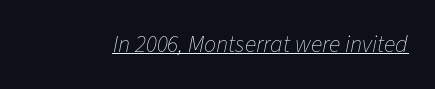
Counters stay open thanks to moderate or lighter strokes. The face used here is rendered with its standard letterfit. These characters rest on top of a visible drawn line. Style check: oblique.
